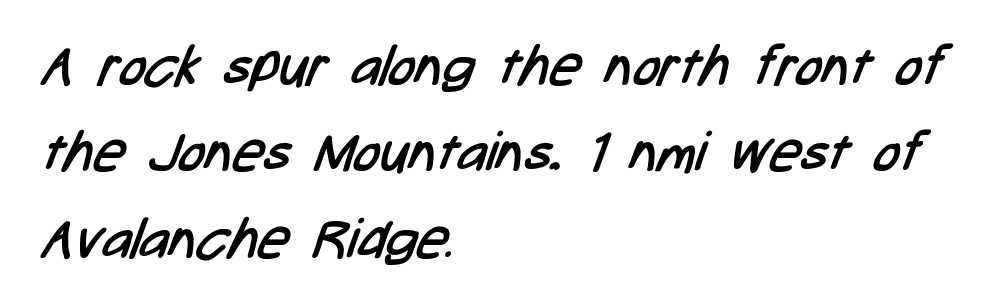
The compositor pushed each line to the left boundary. Grotesque or geometric, the face here clearly has no serifs. Unbolded letterforms with no extra heft. Evenly set lines give the paragraph a standard silhouette. Descenders are the only things crossing below the line.
